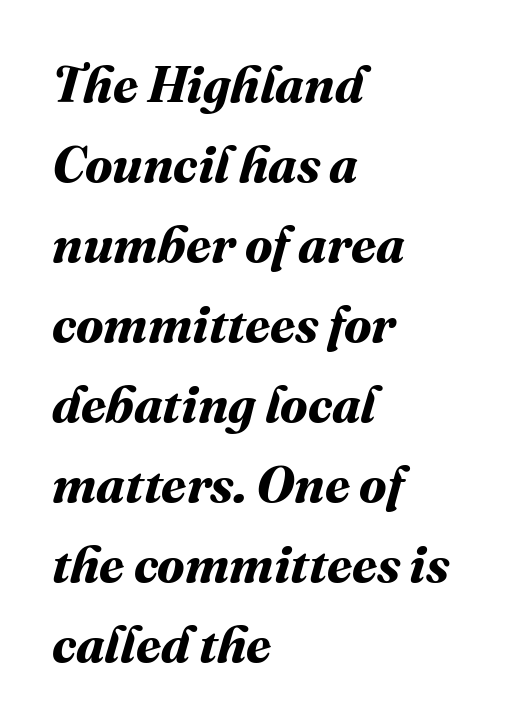
The image shows 51 px bold type; set left-aligned, normal line spacing (1.57x), normal letter spacing, not underlined; medium stroke contrast and a medium x-height.
